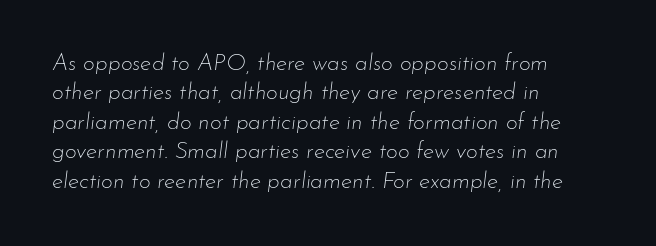
The image shows 23 px text type, italic (leaning right); set left-aligned, normal line spacing (1.28x), normal letter spacing, not underlined.
